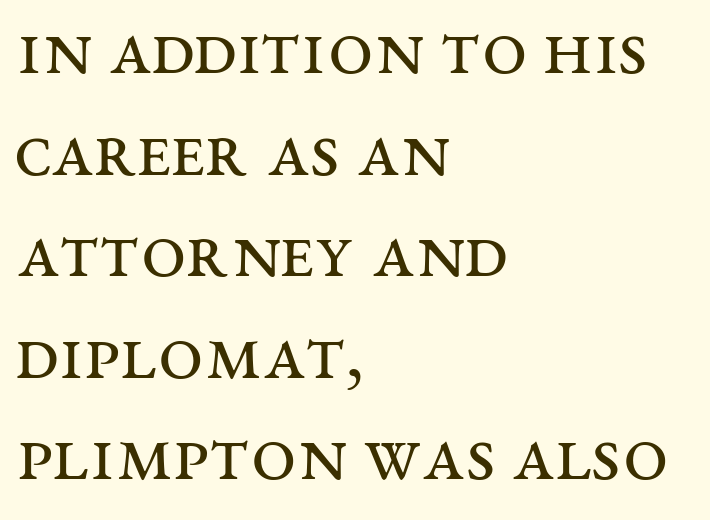
The image shows 80 px regular-weight, wide serif type, upright; set left-aligned, normal line spacing (1.27x), normal letter spacing, not underlined; medium stroke contrast and a large x-height.
